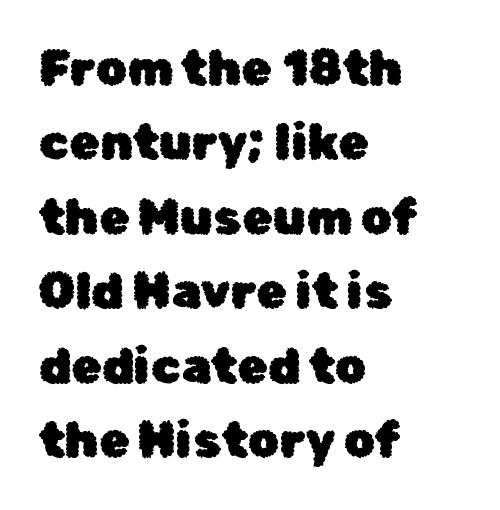
Is the letter spacing exaggerated? No — it looks like the ordinary default. The rendering uses natural spacing where letterforms have individual widths. Students, observe: this is what conventionally led text looks like. The type family on display is of the sans-serif kind. Which margin do the lines hug? The left one — the right edge is uneven. Italic? Not at all — the glyphs are vertical.
